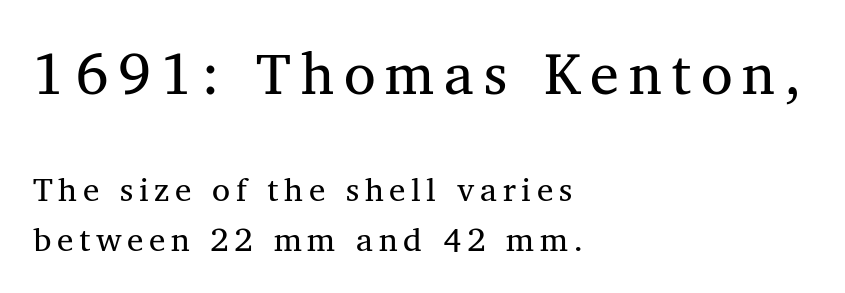
If you measured baseline to baseline, you'd find a middling distance. A classic flush-left, rag-right setting is used for this passage. A light-to-regular cut is what we see here. If you squint, the top block still reads clearly — it's the larger of the two. Any mark beneath the type? The region is blank. The passage shown is typeset with a serif family.
